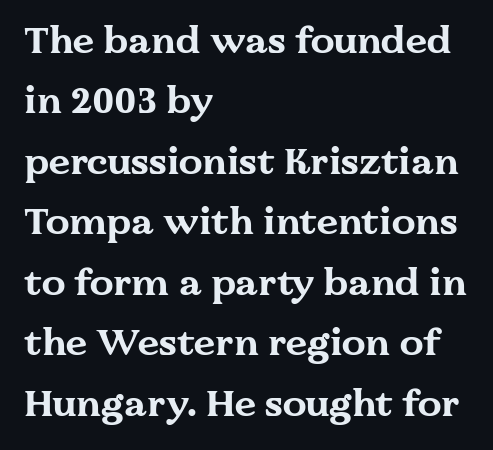
Q: Is the text bold? A: Yes.
Q: Is the text italic (slanted)? A: No, it is upright.
Q: Is the typeface a serif or a sans-serif typeface? A: Serif.
Q: Is the text underlined? A: No.
Q: How is the paragraph aligned? A: Left-aligned.
Q: Is the spacing between letters normal or unusually wide? A: Normal.
Q: Is the spacing between lines tight, normal or loose? A: Normal.
Q: Width (condensed, normal, or wide)? A: Wide.
Q: Stroke contrast? A: Medium.
Q: x-height? A: Medium.
Q: Monospaced? A: No.
